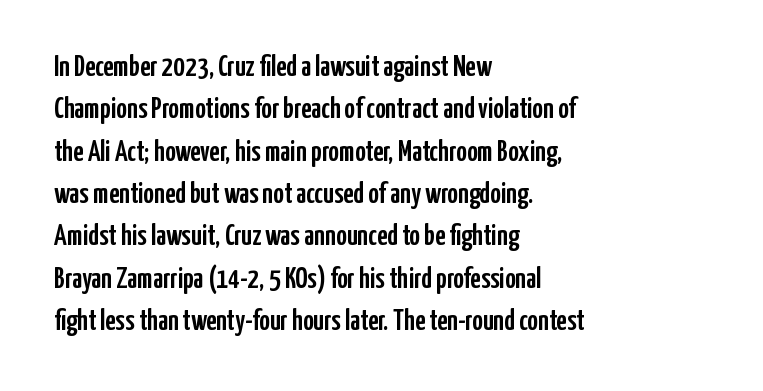
Q: Is the text italic (slanted)? A: No, it is upright.
Q: Is the typeface a serif or a sans-serif typeface? A: Sans-serif.
Q: Is the text underlined? A: No.
Q: How is the paragraph aligned? A: Left-aligned.
Q: Is the spacing between letters normal or unusually wide? A: Normal.
Q: Is the spacing between lines tight, normal or loose? A: Normal.
Q: Width (condensed, normal, or wide)? A: Condensed.
Q: Stroke contrast? A: Low.
Q: x-height? A: Medium.
Q: Monospaced? A: No.
